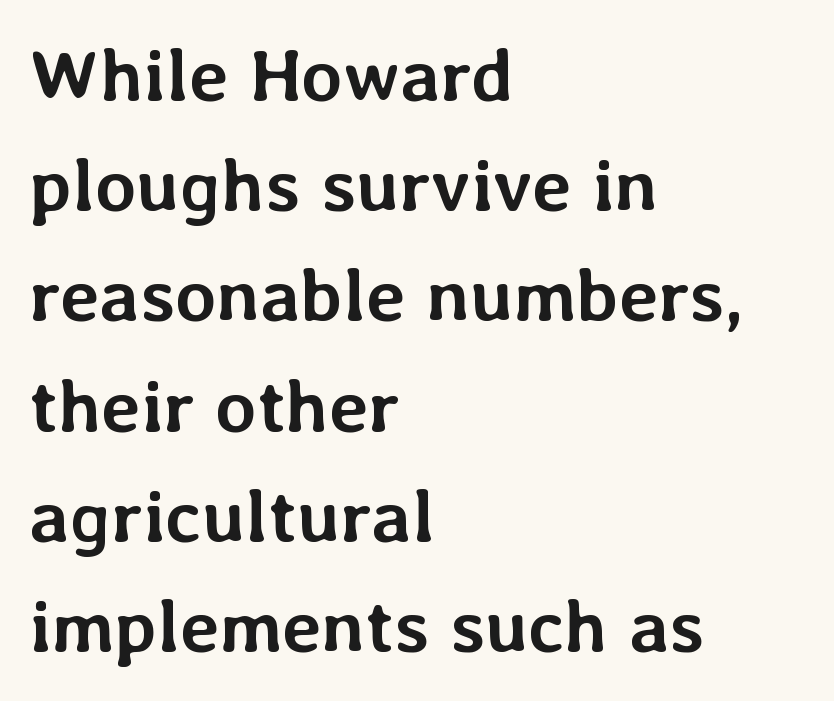
The compositor pushed each line to the left boundary. When letters stand straight like this, we call the style roman or upright. Leading matches the norm, producing a regular column. The typesetting leans heavy: a genuine bold. Compared with typical body copy, the letter spacing here is the same. Any mark beneath the type? The region is blank.
